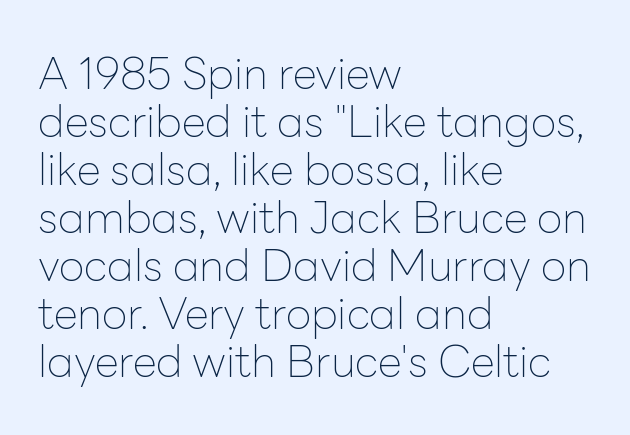
Posture: upright roman. Proportional: the letters do not fall into vertical columns. Type style note: lacks serifs. Look at the tracking — it's just the regular setting, nothing added. Bare-footed words on every line. Closely set lines give the paragraph a compact silhouette.
